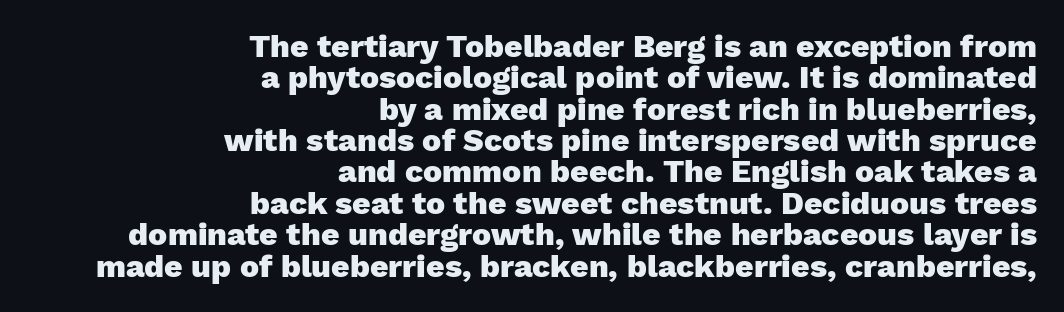
The image shows 32 px heavy sans-serif type, upright; set right-aligned, tight line spacing (0.98x), normal letter spacing, not underlined; low stroke contrast and a medium x-height.
